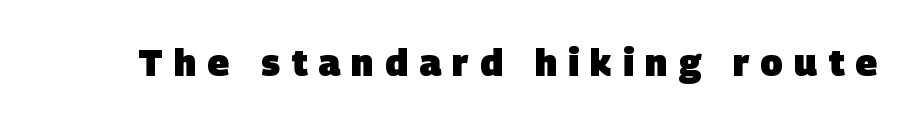
The image shows 37 px heavy sans-serif type; set unusually wide letter spacing (+0.3 em), not underlined; low stroke contrast and a large x-height.
